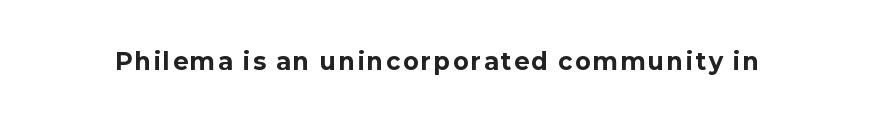
{"italic": "no", "bold": "yes", "underline": "no", "glyph_px": 23}
